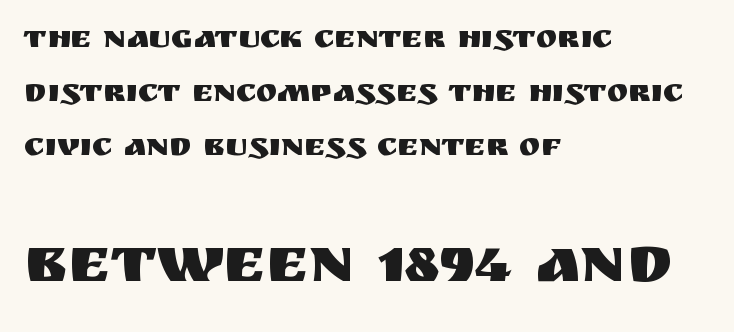
The image shows 64 px sans-serif type, upright; set left-aligned, normal line spacing (1.68x), normal letter spacing, not underlined; the second (bottom) block is 2.0x larger; medium stroke contrast and a large x-height.
